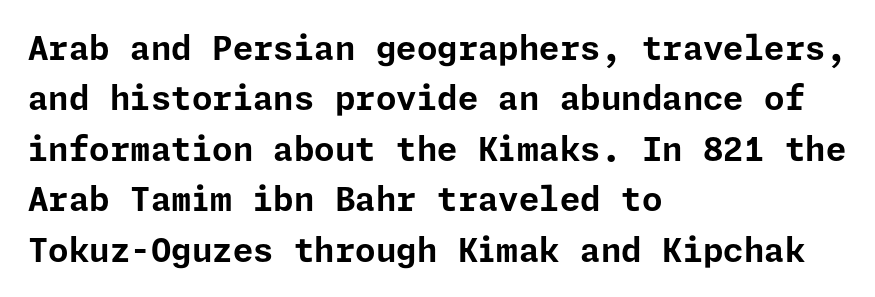
Nope, no serifs anywhere on these letters. This block has exactly the height ordinary leading produces. The line texture is even and compact thanks to regular tracking. Descenders hang freely into open space. Heavy, bold letterforms.
